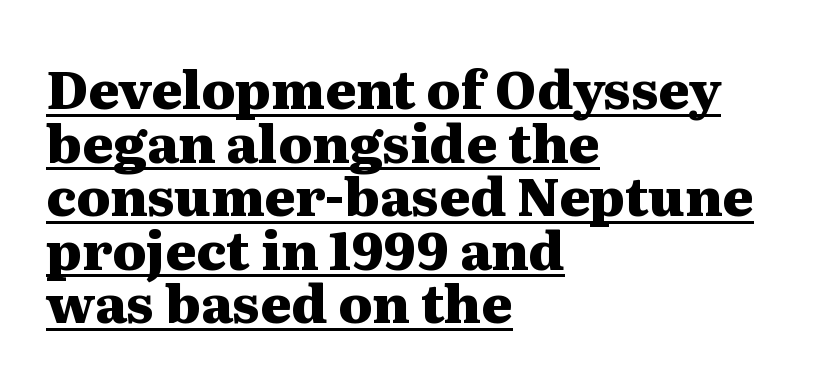
The image shows 53 px heavy, wide serif type, upright; set left-aligned, tight line spacing (1.01x), normal letter spacing, underlined; medium stroke contrast and a medium x-height.
